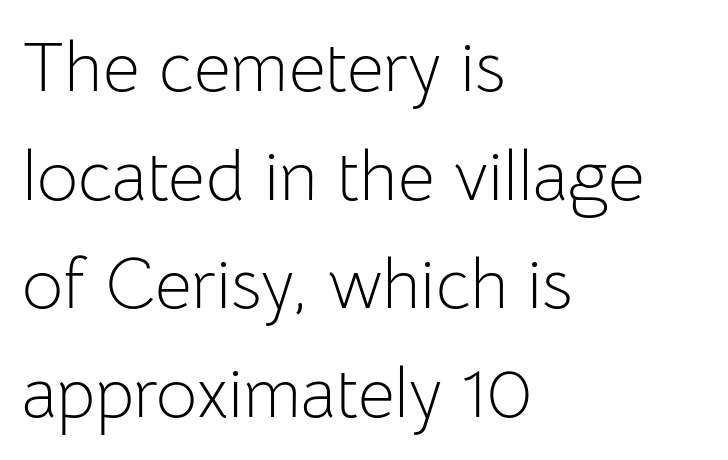
Q: Is the text bold? A: No.
Q: Is the text italic (slanted)? A: No, it is upright.
Q: Is the typeface a serif or a sans-serif typeface? A: Sans-serif.
Q: Is the text underlined? A: No.
Q: How is the paragraph aligned? A: Left-aligned.
Q: Is the spacing between letters normal or unusually wide? A: Normal.
Q: Is the spacing between lines tight, normal or loose? A: Normal.
Q: Width (condensed, normal, or wide)? A: Normal.
Q: Stroke contrast? A: Low.
Q: x-height? A: Medium.
Q: Monospaced? A: No.
